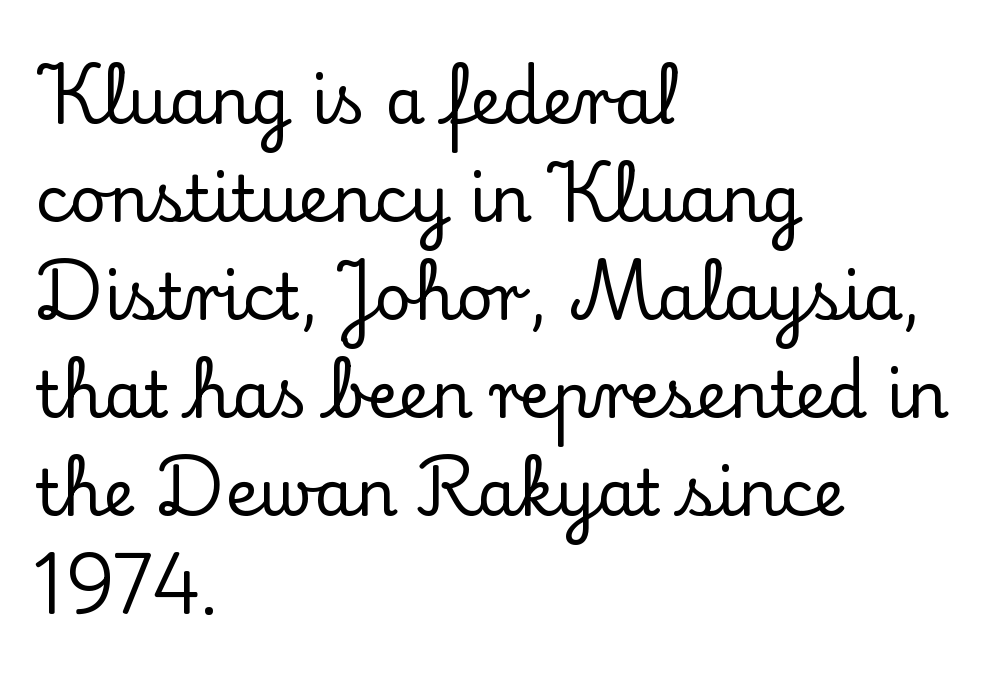
Horizontal alignment here is leftward, the default for most running prose. Honestly, the letter spacing is just normal — you wouldn't notice it. A clean baseline with only descenders dipping below it. Nope, not italic — everything's standing straight.
